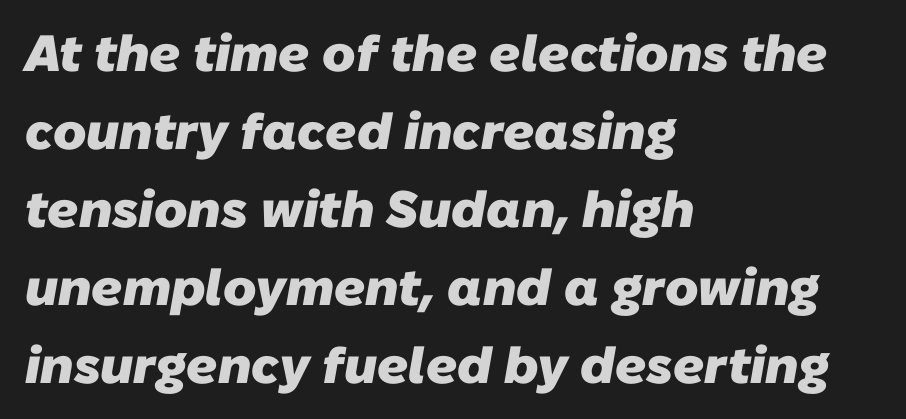
One-word summary of the alignment: left. These lines are rendered in a variable-pitch font. No word sits above an underline. Tracking value appears to be zero — textbook default spacing. Successive baselines arrive at the customary interval. You can tell from the bare stems that sans-serif type was used.
